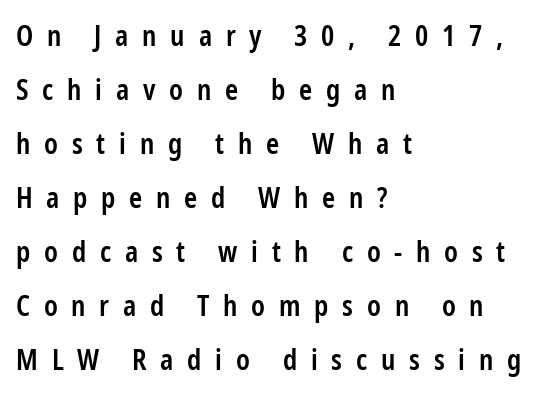
{"serif": "no", "italic": "no", "bold": "semi", "weight": "semibold", "width": "condensed", "stroke_contrast": "low", "x_height": "medium", "monospaced": "no", "underline": "no", "align": "left", "line_spacing": "loose", "line_spacing_ratio": 1.93, "letter_spacing": "wide", "letter_spacing_em": 0.49, "glyph_px": 28}
